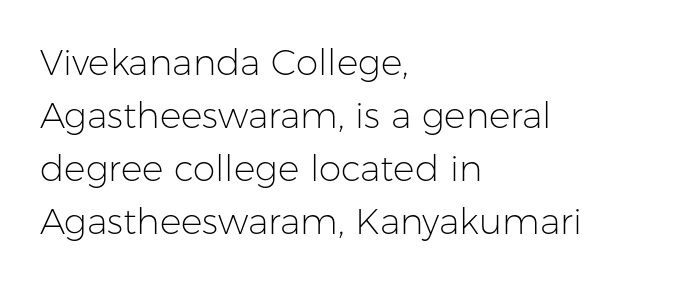
Nothing unusual about the tracking: characters are spaced as the font intends. This sample uses an upright cut, with every glyph sitting square on the baseline. The weight tops out at a normal text grade. Quick note: interline space is typical. These lines are rendered in a variable-pitch font.
